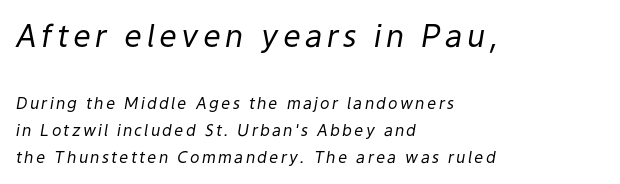
Q: Is the text bold? A: No.
Q: Is the text italic (slanted)? A: Yes, it leans right by about 9 degrees.
Q: Is the text underlined? A: No.
Q: How is the paragraph aligned? A: Left-aligned.
Q: Is the spacing between lines tight, normal or loose? A: Normal.
Q: Which block of text is set in a larger size, the first (top) or the second (bottom)? A: The first (top) one.
Q: Width (condensed, normal, or wide)? A: Normal.
Q: Stroke contrast? A: Low.
Q: x-height? A: Medium.
Q: Monospaced? A: No.
